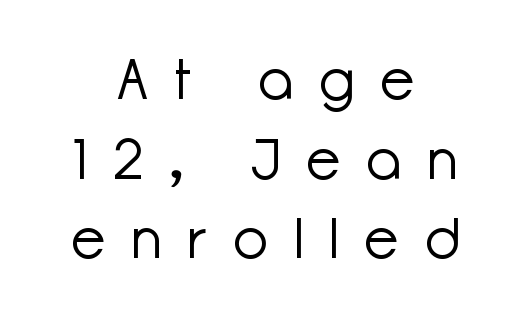
Q: Is the text bold? A: No.
Q: Is the text italic (slanted)? A: No, it is upright.
Q: Is the typeface a serif or a sans-serif typeface? A: Sans-serif.
Q: Is the text underlined? A: No.
Q: How is the paragraph aligned? A: Centered.
Q: Is the spacing between letters normal or unusually wide? A: Unusually wide.
Q: Is the spacing between lines tight, normal or loose? A: Normal.
Q: Width (condensed, normal, or wide)? A: Normal.
Q: Stroke contrast? A: Low.
Q: x-height? A: Medium.
Q: Monospaced? A: No.
